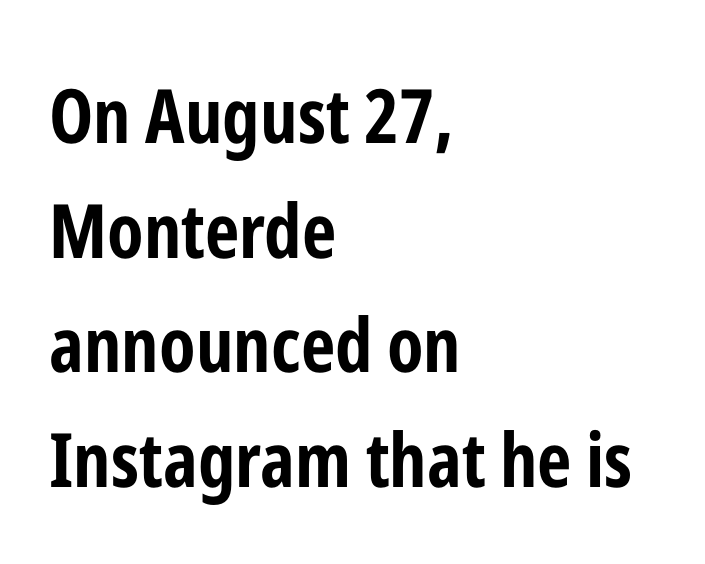
{"serif": "no", "italic": "no", "bold": "yes", "weight": "bold", "width": "condensed", "stroke_contrast": "low", "x_height": "medium", "monospaced": "no", "underline": "no", "align": "left", "line_spacing": "normal", "line_spacing_ratio": 1.53, "letter_spacing": "normal", "letter_spacing_em": 0.0, "glyph_px": 75}
